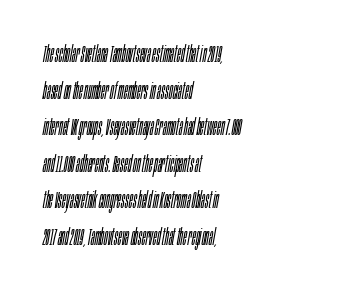
{"italic": "yes", "lean": "right", "slant_degrees": 10, "bold": "no", "underline": "no", "align": "left", "line_spacing": "normal", "line_spacing_ratio": 1.59, "letter_spacing": "normal", "letter_spacing_em": 0.0, "glyph_px": 23}
